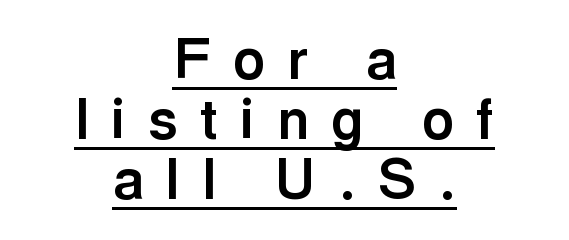
Q: Is the text bold? A: Yes.
Q: Is the text italic (slanted)? A: No, it is upright.
Q: Is the typeface a serif or a sans-serif typeface? A: Sans-serif.
Q: Is the text underlined? A: Yes.
Q: How is the paragraph aligned? A: Centered.
Q: Is the spacing between letters normal or unusually wide? A: Unusually wide.
Q: Is the spacing between lines tight, normal or loose? A: Tight.
Q: Width (condensed, normal, or wide)? A: Normal.
Q: x-height? A: Medium.
Q: Monospaced? A: No.
